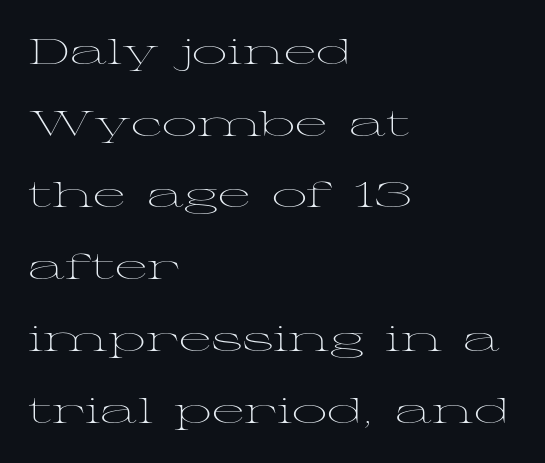
Q: Is the text bold? A: No.
Q: Is the text italic (slanted)? A: No, it is upright.
Q: Is the typeface a serif or a sans-serif typeface? A: Serif.
Q: Is the text underlined? A: No.
Q: How is the paragraph aligned? A: Left-aligned.
Q: Is the spacing between letters normal or unusually wide? A: Normal.
Q: Is the spacing between lines tight, normal or loose? A: Loose.
Q: Width (condensed, normal, or wide)? A: Wide.
Q: Stroke contrast? A: Medium.
Q: x-height? A: Medium.
Q: Monospaced? A: No.
